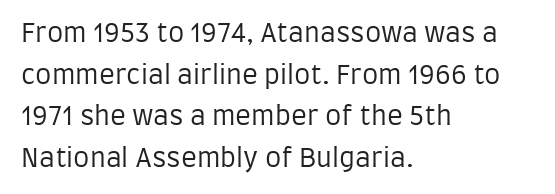
{"italic": "no", "bold": "no", "underline": "no", "align": "left", "line_spacing": "normal", "line_spacing_ratio": 1.6, "letter_spacing": "normal", "letter_spacing_em": 0.0, "glyph_px": 26}
